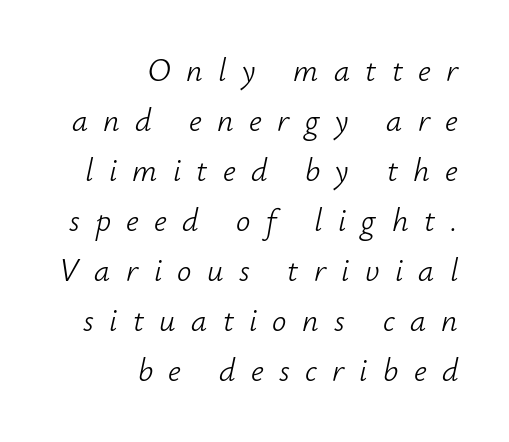
Q: Is the text bold? A: No.
Q: Is the text italic (slanted)? A: Yes, it leans right by about 12 degrees.
Q: Is the text underlined? A: No.
Q: How is the paragraph aligned? A: Right-aligned.
Q: Is the spacing between letters normal or unusually wide? A: Unusually wide.
Q: Is the spacing between lines tight, normal or loose? A: Normal.
Q: Width (condensed, normal, or wide)? A: Normal.
Q: Stroke contrast? A: Low.
Q: x-height? A: Small.
Q: Monospaced? A: No.
